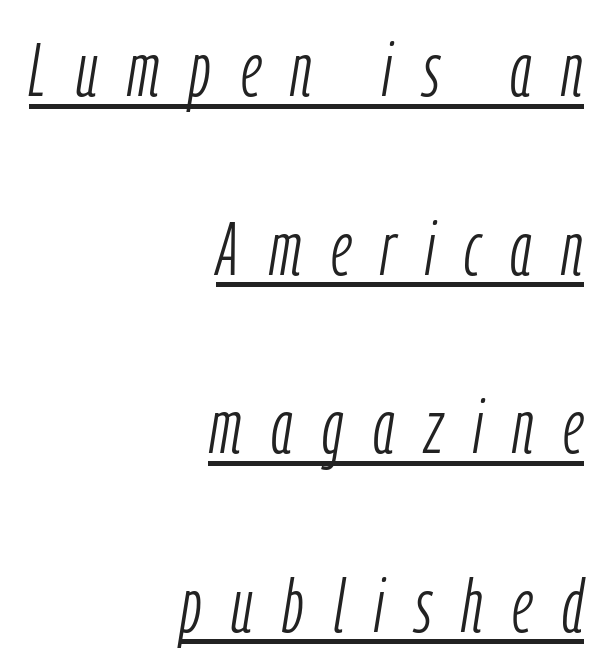
Characters are canted at an angle relative to the baseline's perpendicular. In terms of leading, this rendering errs on the spacious side. The passage shown is not bold in any degree. Each letter keeps its own natural width here, so spacing adapts to shape.
